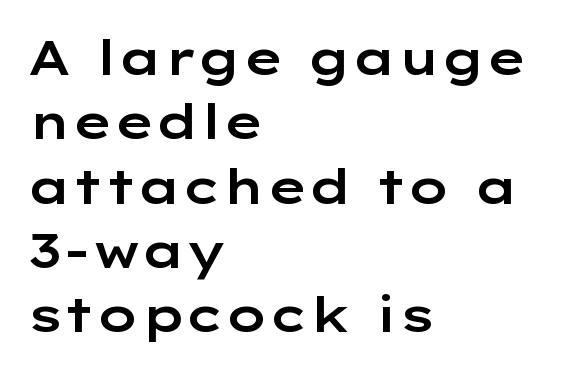
{"serif": "no", "italic": "no", "width": "wide", "stroke_contrast": "low", "x_height": "medium", "monospaced": "no", "underline": "no", "align": "left", "line_spacing": "normal", "line_spacing_ratio": 1.34, "letter_spacing": "normal", "letter_spacing_em": 0.0, "glyph_px": 48}
